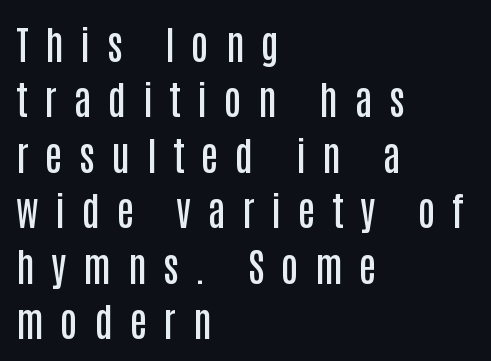
The image shows 39 px semibold, condensed sans-serif type, upright; set left-aligned, normal line spacing (1.42x), unusually wide letter spacing (+0.43 em), not underlined; low stroke contrast and a large x-height.
